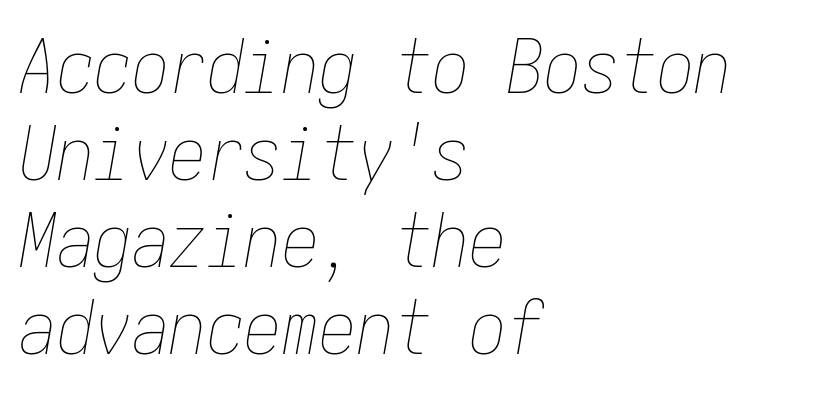
The image shows 75 px thin, condensed type, italic (leaning right); set left-aligned, line spacing 1.16x, normal letter spacing, not underlined; low stroke contrast and a medium x-height.
